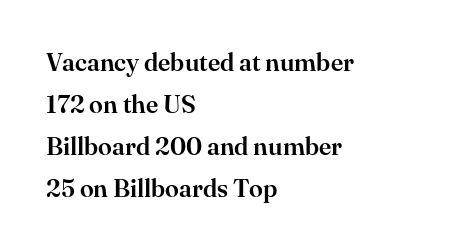
The image shows 25 px text type, upright; set left-aligned, normal line spacing (1.68x), normal letter spacing, not underlined.
